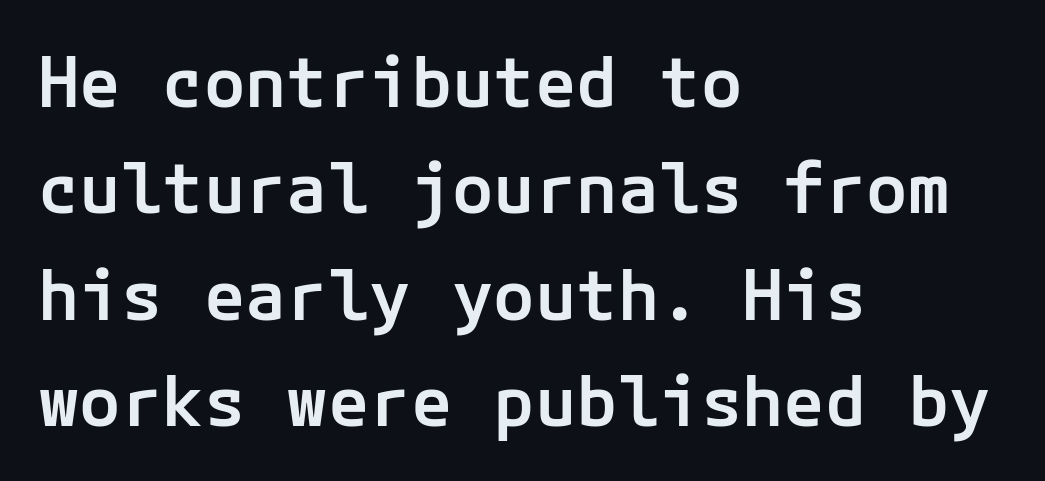
The image shows 69 px semibold sans-serif type, upright; set left-aligned, normal line spacing (1.54x), normal letter spacing, not underlined; low stroke contrast and a medium x-height.
